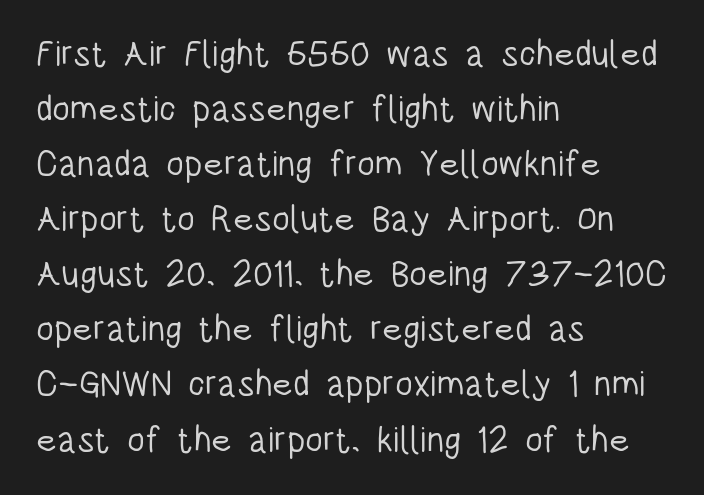
{"serif": "no", "italic": "no", "bold": "no", "weight": "light", "width": "condensed", "stroke_contrast": "low", "x_height": "large", "monospaced": "no", "underline": "no", "align": "left", "line_spacing": "normal", "line_spacing_ratio": 1.53, "letter_spacing": "normal", "letter_spacing_em": 0.0, "glyph_px": 36}
